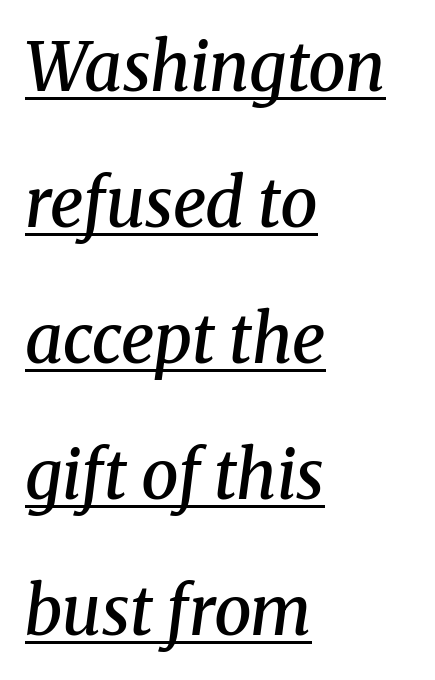
The image shows 67 px semibold serif type, italic (leaning right); set left-aligned, loose line spacing (2.03x), normal letter spacing, underlined; medium stroke contrast and a medium x-height.
